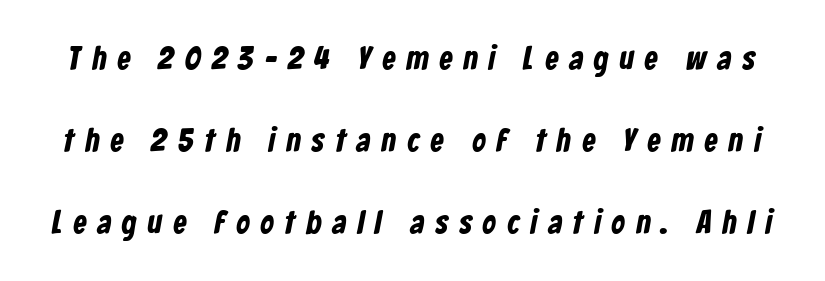
{"serif": "no", "bold": "yes", "weight": "bold", "width": "condensed", "stroke_contrast": "low", "x_height": "medium", "monospaced": "no", "underline": "no", "line_spacing": "loose", "line_spacing_ratio": 2.49, "letter_spacing": "wide", "letter_spacing_em": 0.34, "glyph_px": 33}
